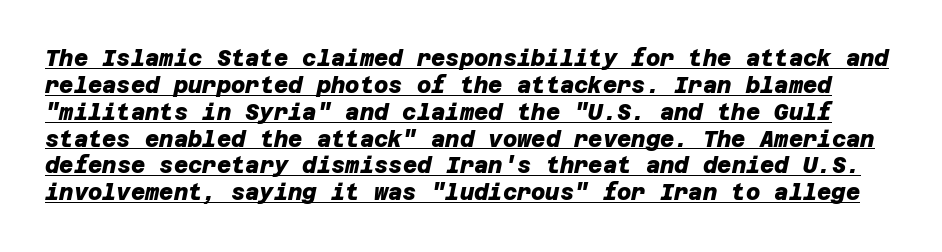
Q: Is the text bold? A: Yes.
Q: Is the text underlined? A: Yes.
Q: Is the spacing between letters normal or unusually wide? A: Normal.
